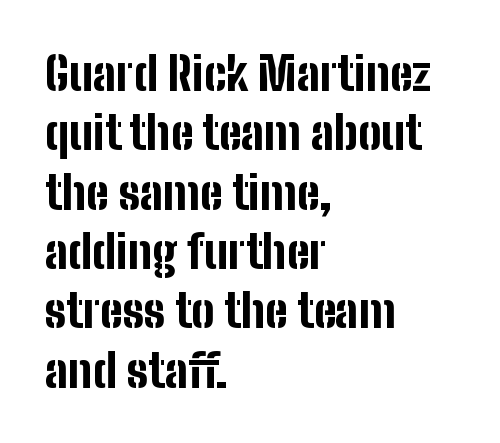
Q: Is the text bold? A: Yes.
Q: Is the text italic (slanted)? A: No, it is upright.
Q: Is the typeface a serif or a sans-serif typeface? A: Sans-serif.
Q: Is the text underlined? A: No.
Q: How is the paragraph aligned? A: Left-aligned.
Q: Is the spacing between letters normal or unusually wide? A: Normal.
Q: Is the spacing between lines tight, normal or loose? A: Normal.
Q: Width (condensed, normal, or wide)? A: Condensed.
Q: Stroke contrast? A: Low.
Q: x-height? A: Medium.
Q: Monospaced? A: No.
